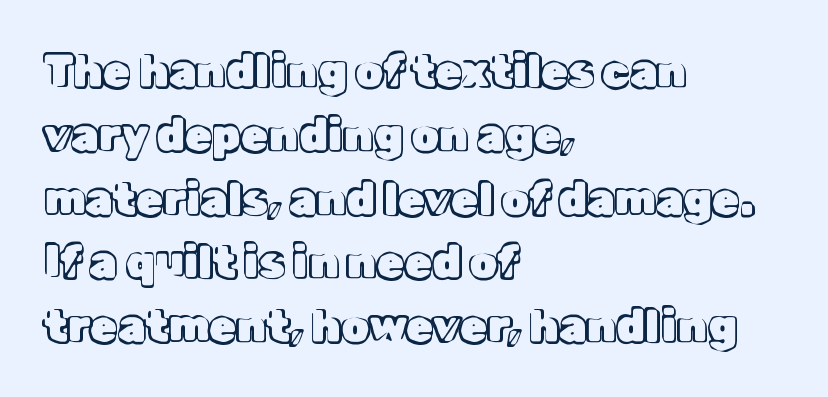
The image shows 44 px text type, upright; set left-aligned, normal line spacing (1.45x), normal letter spacing, not underlined; a medium x-height.
